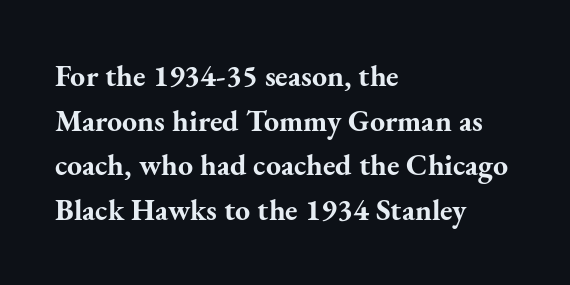
Q: Is the text bold? A: Yes.
Q: Is the text italic (slanted)? A: No, it is upright.
Q: Is the typeface a serif or a sans-serif typeface? A: Serif.
Q: Is the text underlined? A: No.
Q: How is the paragraph aligned? A: Left-aligned.
Q: Is the spacing between letters normal or unusually wide? A: Normal.
Q: Is the spacing between lines tight, normal or loose? A: Normal.
Q: Width (condensed, normal, or wide)? A: Normal.
Q: Stroke contrast? A: Medium.
Q: x-height? A: Small.
Q: Monospaced? A: No.
